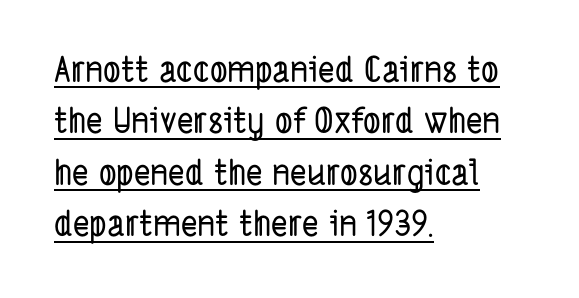
Q: Is the typeface a serif or a sans-serif typeface? A: Sans-serif.
Q: Is the text underlined? A: Yes.
Q: How is the paragraph aligned? A: Left-aligned.
Q: Is the spacing between letters normal or unusually wide? A: Normal.
Q: Is the spacing between lines tight, normal or loose? A: Normal.
Q: Width (condensed, normal, or wide)? A: Condensed.
Q: Stroke contrast? A: Low.
Q: x-height? A: Medium.
Q: Monospaced? A: No.
